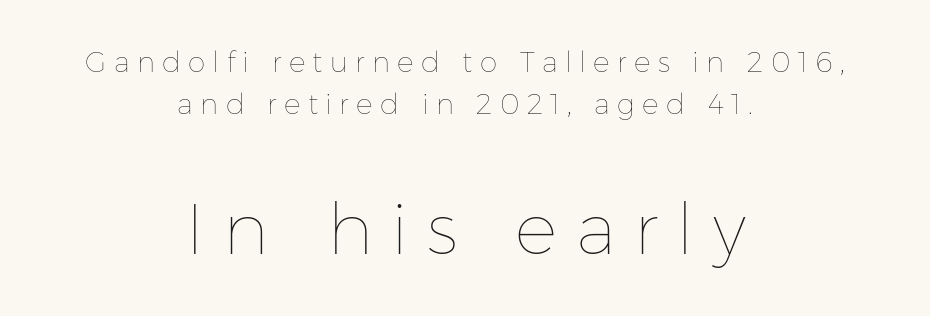
Q: Is the text bold? A: No.
Q: Is the text italic (slanted)? A: No, it is upright.
Q: Is the text underlined? A: No.
Q: How is the paragraph aligned? A: Centered.
Q: Is the spacing between letters normal or unusually wide? A: Unusually wide.
Q: Is the spacing between lines tight, normal or loose? A: Normal.
Q: Which block of text is set in a larger size, the first (top) or the second (bottom)? A: The second (bottom) one.
Q: Width (condensed, normal, or wide)? A: Normal.
Q: Stroke contrast? A: Low.
Q: x-height? A: Medium.
Q: Monospaced? A: No.
